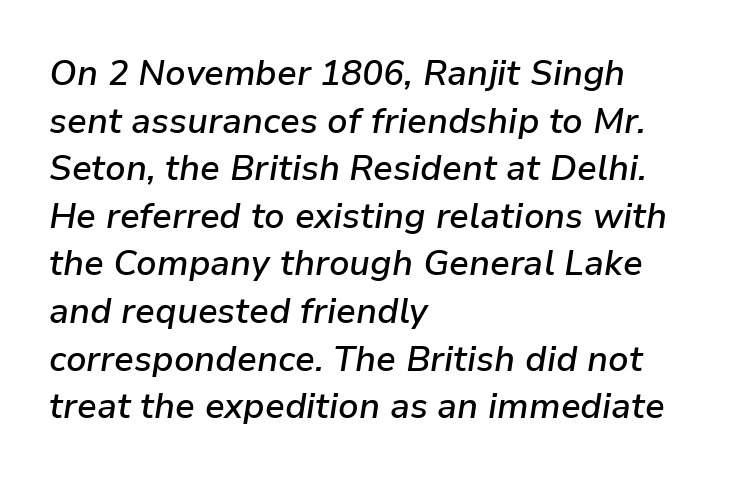
{"italic": "yes", "lean": "right", "slant_degrees": 9, "bold": "semi", "weight": "semibold", "width": "normal", "stroke_contrast": "low", "x_height": "medium", "monospaced": "no", "underline": "no", "align": "left", "line_spacing": "normal", "line_spacing_ratio": 1.36, "letter_spacing": "normal", "letter_spacing_em": 0.0, "glyph_px": 35}
